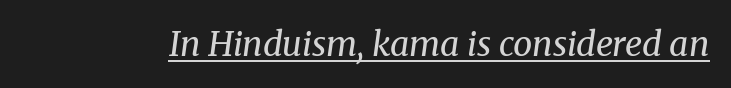
Q: Is the text bold? A: No.
Q: Is the text italic (slanted)? A: Yes, it leans right by about 8 degrees.
Q: Is the typeface a serif or a sans-serif typeface? A: Serif.
Q: Is the text underlined? A: Yes.
Q: Is the spacing between letters normal or unusually wide? A: Normal.
Q: Width (condensed, normal, or wide)? A: Normal.
Q: Stroke contrast? A: Medium.
Q: x-height? A: Medium.
Q: Monospaced? A: No.
